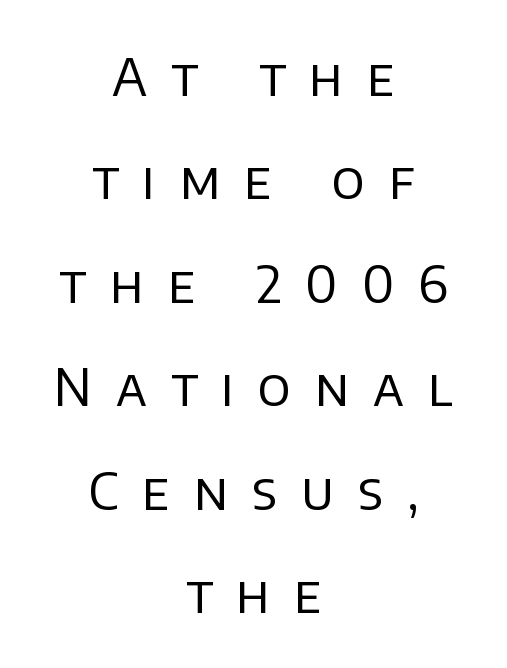
Each letter keeps its own natural width here, so spacing adapts to shape. Rule under the text: the space is simply empty. Reading down the block, each line starts at a different indent, mirrored at its end. This rendering widens character spacing well past its baseline value. The leading is generous, giving the passage an open texture. This sample uses a sans-serif face.
